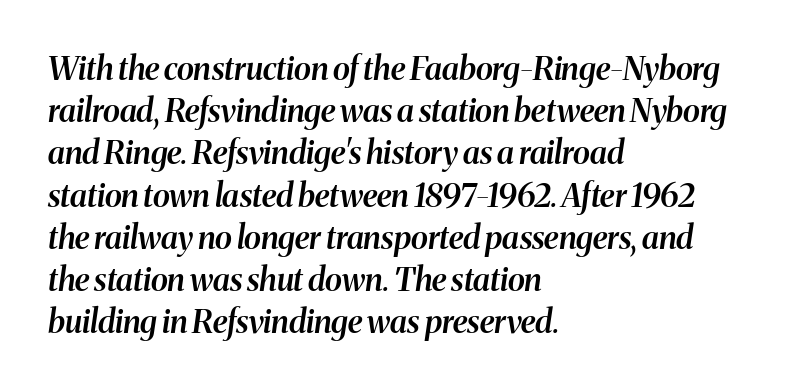
The line-height multiplier appears to be the usual default. The ragged edge is on the right, which tells us the setting is flush left. Proportional: the letters do not fall into vertical columns. Plain, unruled lines of type.
